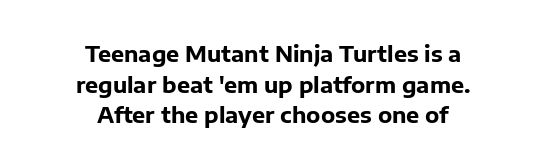
Q: Is the text bold? A: Yes.
Q: Is the text italic (slanted)? A: No, it is upright.
Q: Is the text underlined? A: No.
Q: How is the paragraph aligned? A: Centered.
Q: Is the spacing between letters normal or unusually wide? A: Normal.
Q: Is the spacing between lines tight, normal or loose? A: Normal.
